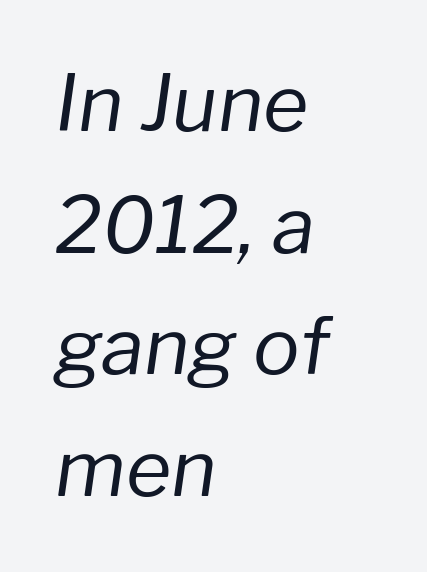
The image shows 78 px regular-weight type, italic (leaning right); set left-aligned, normal line spacing (1.56x), normal letter spacing, not underlined; low stroke contrast and a medium x-height.
